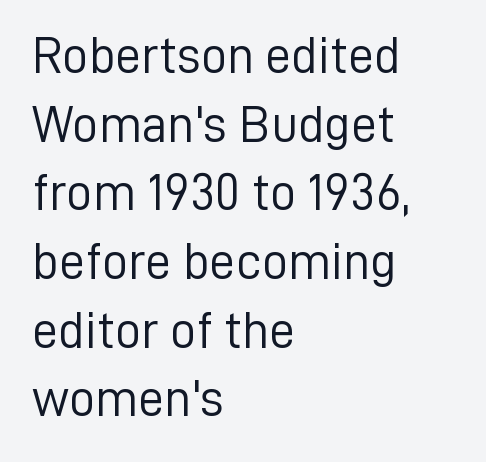
The letters stand upright; this is a roman face. The text was rendered using a sans face with plain stroke endings. The glyphs are unaccompanied by any horizontal stroke below them. Compared with a typical body face, this is equally light or lighter still.
